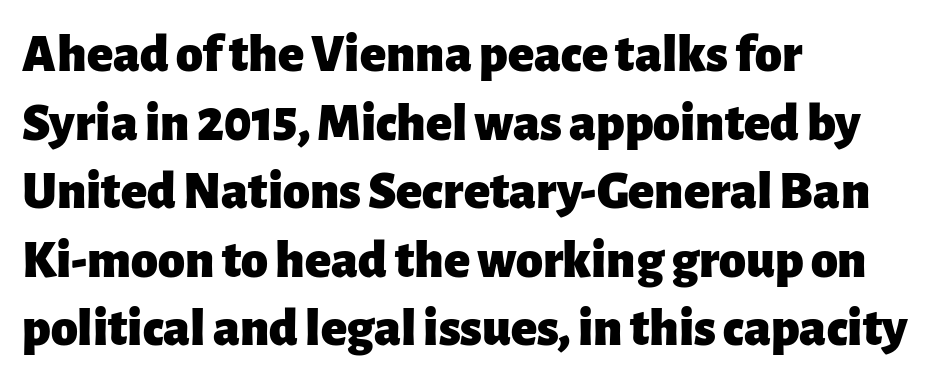
Q: Is the text bold? A: Yes.
Q: Is the text italic (slanted)? A: No, it is upright.
Q: Is the typeface a serif or a sans-serif typeface? A: Sans-serif.
Q: Is the text underlined? A: No.
Q: How is the paragraph aligned? A: Left-aligned.
Q: Is the spacing between letters normal or unusually wide? A: Normal.
Q: Is the spacing between lines tight, normal or loose? A: Normal.
Q: Width (condensed, normal, or wide)? A: Normal.
Q: Stroke contrast? A: Low.
Q: x-height? A: Medium.
Q: Monospaced? A: No.
